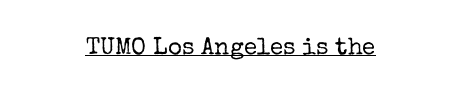
{"italic": "no", "bold": "no", "underline": "yes", "align": "center", "letter_spacing": "normal", "letter_spacing_em": 0.0, "glyph_px": 24}
